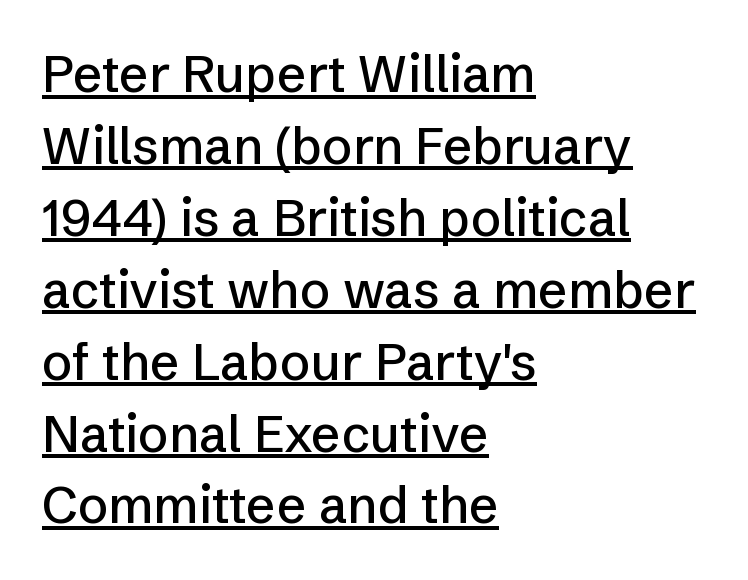
The image shows 51 px sans-serif type, upright; set left-aligned, normal line spacing (1.41x), normal letter spacing, underlined; low stroke contrast and a medium x-height.
